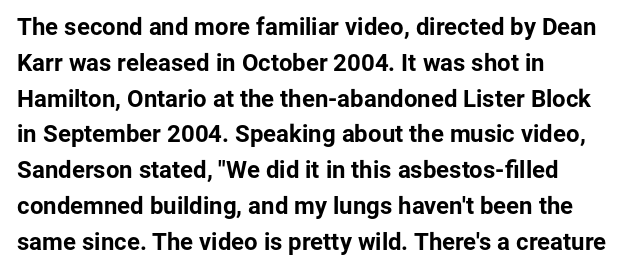
Q: Is the text bold? A: Yes.
Q: Is the text italic (slanted)? A: No, it is upright.
Q: Is the text underlined? A: No.
Q: How is the paragraph aligned? A: Left-aligned.
Q: Is the spacing between letters normal or unusually wide? A: Normal.
Q: Is the spacing between lines tight, normal or loose? A: Normal.
